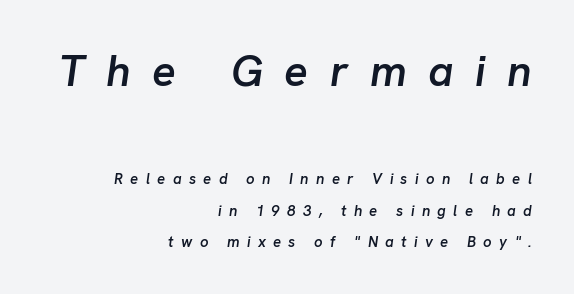
{"italic": "yes", "lean": "right", "slant_degrees": 8, "bold": "semi", "weight": "semibold", "width": "normal", "stroke_contrast": "low", "x_height": "medium", "monospaced": "no", "underline": "no", "align": "right", "line_spacing": "loose", "line_spacing_ratio": 2.09, "letter_spacing": "wide", "letter_spacing_em": 0.49, "larger_block": "first", "size_ratio": 2.93, "glyph_px": 44}
